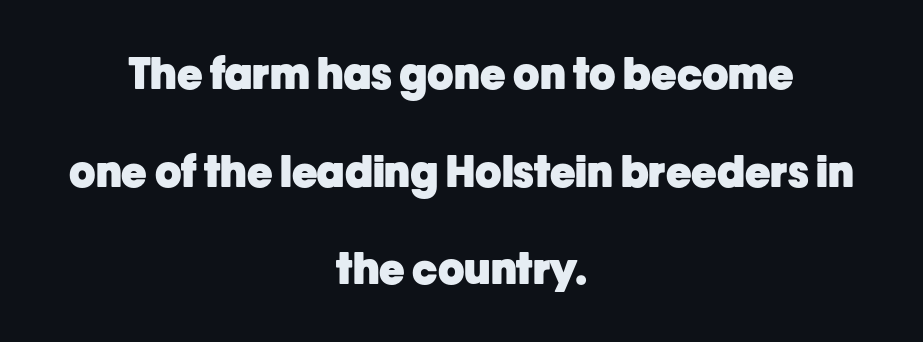
{"serif": "no", "italic": "no", "bold": "yes", "weight": "heavy", "width": "normal", "stroke_contrast": "low", "x_height": "medium", "monospaced": "no", "underline": "no", "align": "center", "line_spacing": "loose", "line_spacing_ratio": 2.27, "letter_spacing": "normal", "letter_spacing_em": 0.0, "glyph_px": 43}
